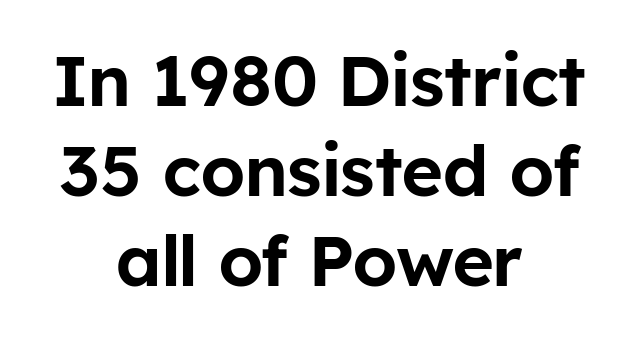
{"serif": "no", "italic": "no", "width": "normal", "stroke_contrast": "low", "x_height": "medium", "monospaced": "no", "underline": "no", "align": "center", "line_spacing": "normal", "line_spacing_ratio": 1.27, "letter_spacing": "normal", "letter_spacing_em": 0.0, "glyph_px": 71}
